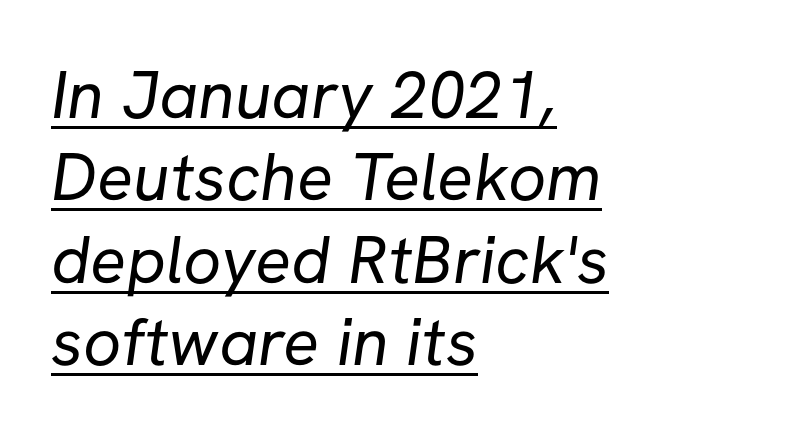
The image shows 67 px regular-weight sans-serif type; set left-aligned, line spacing 1.23x, normal letter spacing, underlined; low stroke contrast and a medium x-height.
